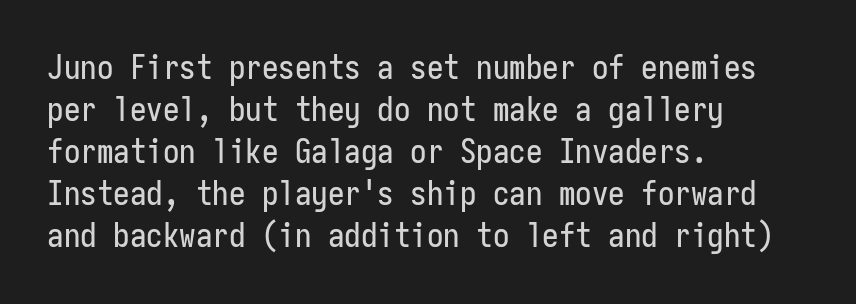
Note: no serifs on the glyphs. The strip under each line holds only bare page. Quick note: interline space is typical. Note the uniform advance width — an 'i' takes as much space as an 'm'. A student would call this left alignment; a typographer would say flush left, rag right. Is the letter spacing exaggerated? No — it looks like the ordinary default.
